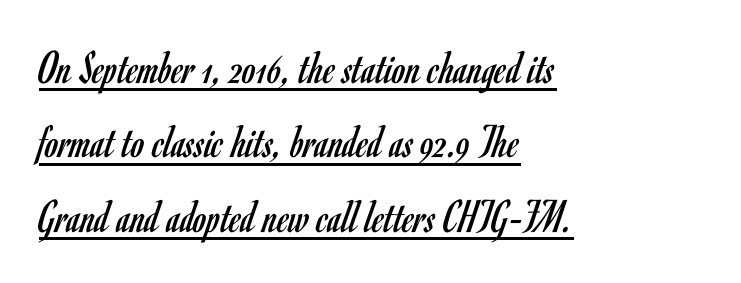
{"serif": "no", "bold": "no", "weight": "regular", "width": "condensed", "stroke_contrast": "low", "x_height": "small", "monospaced": "no", "underline": "yes", "align": "left", "line_spacing": "normal", "line_spacing_ratio": 1.55, "letter_spacing": "normal", "letter_spacing_em": 0.0, "glyph_px": 48}
